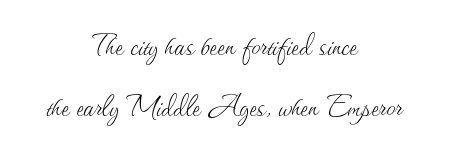
{"bold": "no", "weight": "thin", "width": "normal", "stroke_contrast": "medium", "x_height": "small", "monospaced": "no", "underline": "no", "align": "center", "line_spacing": "normal", "line_spacing_ratio": 1.69, "letter_spacing": "normal", "letter_spacing_em": 0.0, "glyph_px": 36}
